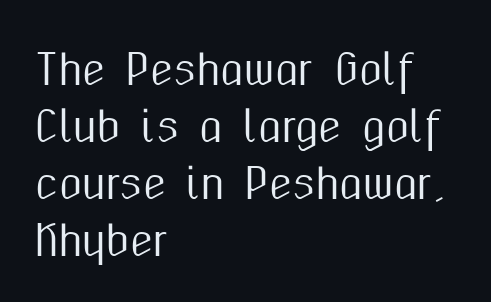
{"serif": "no", "italic": "no", "width": "condensed", "stroke_contrast": "medium", "x_height": "medium", "monospaced": "no", "underline": "no", "align": "left", "line_spacing": "normal", "line_spacing_ratio": 1.36, "letter_spacing": "normal", "letter_spacing_em": 0.0, "glyph_px": 42}
